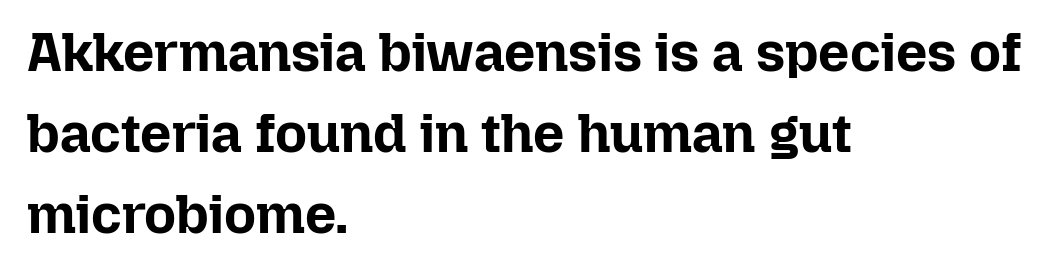
{"italic": "no", "bold": "yes", "weight": "bold", "width": "normal", "stroke_contrast": "low", "x_height": "medium", "monospaced": "no", "underline": "no", "align": "left", "line_spacing": "normal", "line_spacing_ratio": 1.47, "letter_spacing": "normal", "letter_spacing_em": 0.0, "glyph_px": 55}
